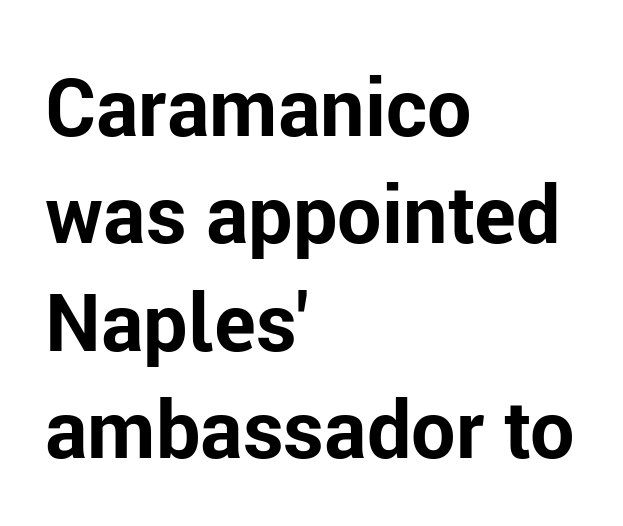
{"serif": "no", "italic": "no", "bold": "yes", "weight": "bold", "width": "normal", "stroke_contrast": "low", "x_height": "medium", "monospaced": "no", "underline": "no", "align": "left", "line_spacing": "normal", "line_spacing_ratio": 1.36, "letter_spacing": "normal", "letter_spacing_em": 0.0, "glyph_px": 79}
